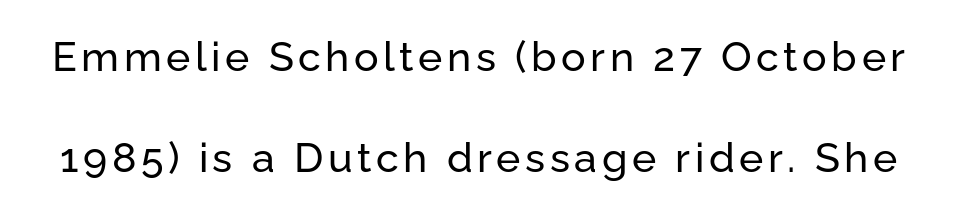
{"serif": "no", "italic": "no", "width": "normal", "stroke_contrast": "low", "x_height": "medium", "monospaced": "no", "underline": "no", "line_spacing": "loose", "line_spacing_ratio": 2.46, "glyph_px": 41}
